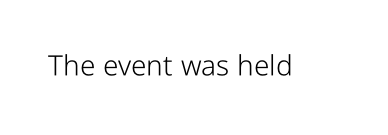
The image shows 28 px light, condensed sans-serif type, upright; set normal letter spacing, not underlined; low stroke contrast and a medium x-height.
